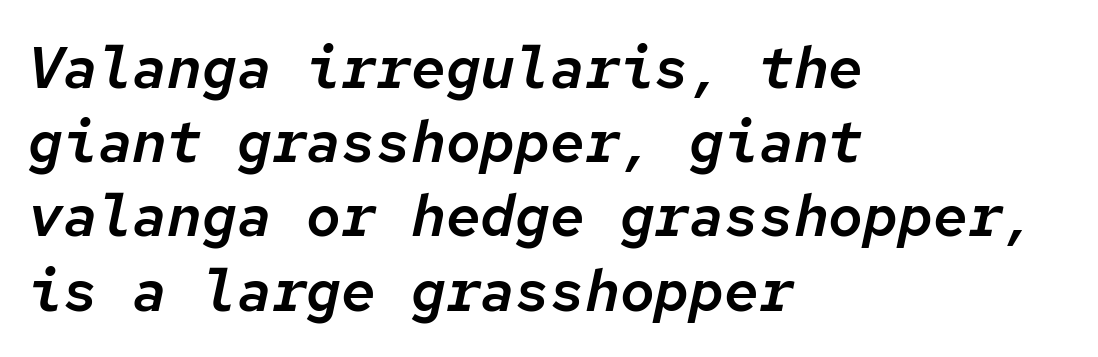
The image shows 58 px text type, italic (leaning right), monospaced; set left-aligned, normal line spacing (1.28x), normal letter spacing, not underlined; low stroke contrast and a medium x-height.
